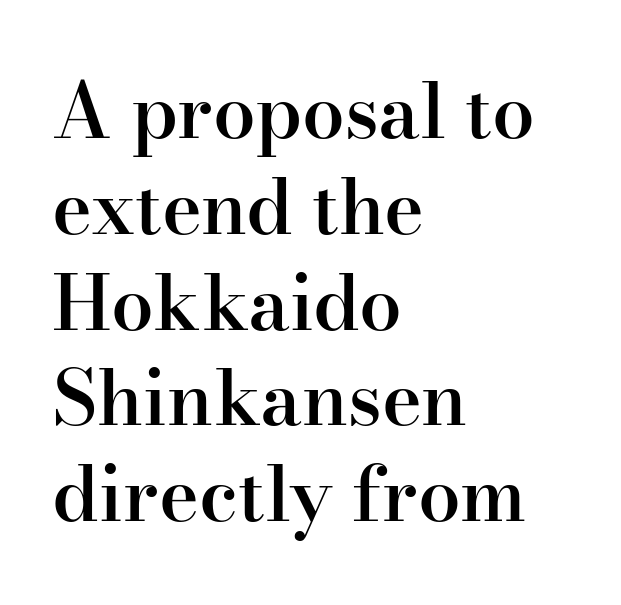
The image shows 76 px semibold serif type, upright; set left-aligned, normal line spacing (1.26x), normal letter spacing, not underlined; high stroke contrast and a small x-height.
